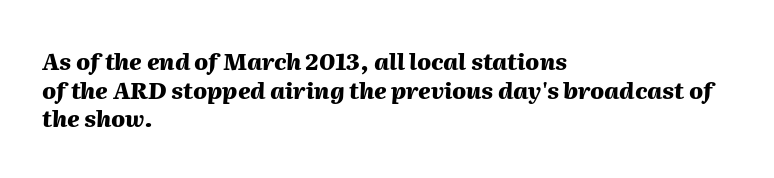
The image shows 23 px bold type, italic (leaning right); set left-aligned, line spacing 1.24x, normal letter spacing, not underlined.
